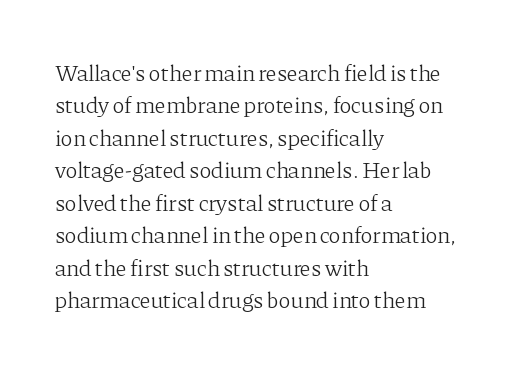
{"italic": "no", "bold": "no", "underline": "no", "align": "left", "line_spacing": "normal", "line_spacing_ratio": 1.41, "letter_spacing": "normal", "letter_spacing_em": 0.0, "glyph_px": 23}
